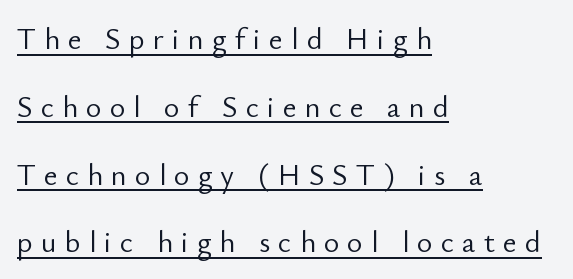
The image shows 30 px light sans-serif type, upright; set left-aligned, loose line spacing (2.26x), unusually wide letter spacing (+0.27 em), underlined; low stroke contrast and a small x-height.
